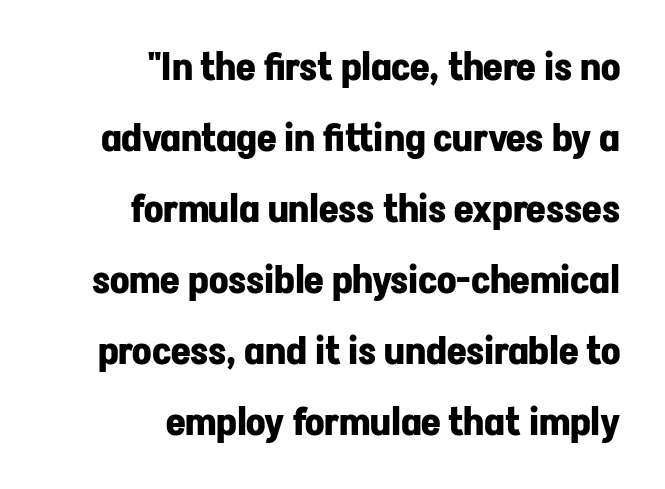
{"serif": "no", "italic": "no", "bold": "yes", "weight": "bold", "width": "normal", "stroke_contrast": "low", "x_height": "medium", "monospaced": "no", "underline": "no", "align": "right", "line_spacing_ratio": 1.87, "letter_spacing": "normal", "letter_spacing_em": 0.0, "glyph_px": 38}
